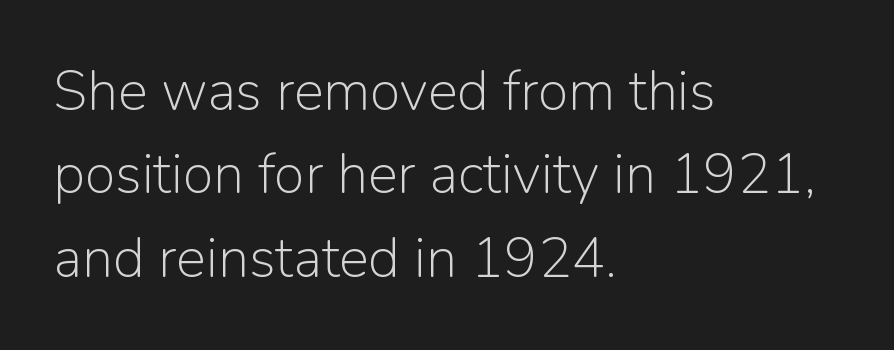
The image shows 56 px light sans-serif type, upright; set left-aligned, normal line spacing (1.49x), normal letter spacing, not underlined; low stroke contrast and a medium x-height.
